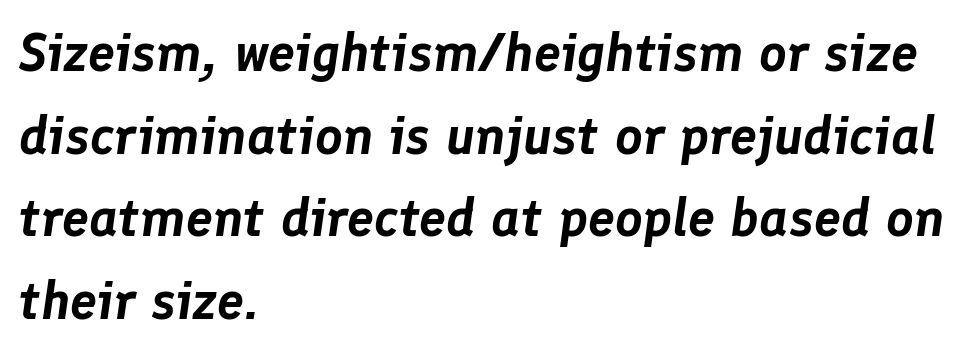
Spacing verdict: proportional, widths tailored to each character. You can tell it's italic because the verticals aren't actually vertical. Check under the words: just untouched page. The tracking reads as untouched default to a designer's eye.
